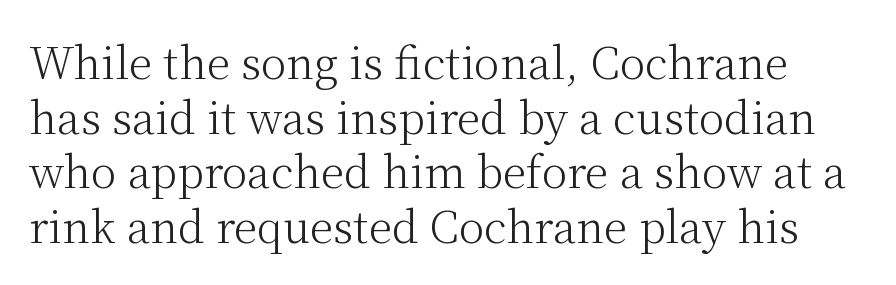
The image shows 43 px light serif type, upright; set normal line spacing (1.27x), normal letter spacing, not underlined; medium stroke contrast and a medium x-height.
